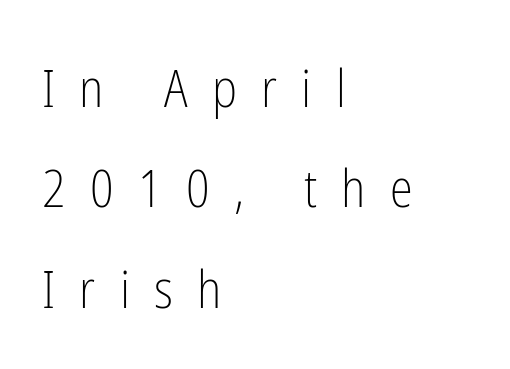
Q: Is the text bold? A: No.
Q: Is the text italic (slanted)? A: No, it is upright.
Q: Is the typeface a serif or a sans-serif typeface? A: Sans-serif.
Q: Is the text underlined? A: No.
Q: How is the paragraph aligned? A: Left-aligned.
Q: Is the spacing between letters normal or unusually wide? A: Unusually wide.
Q: Is the spacing between lines tight, normal or loose? A: Loose.
Q: Width (condensed, normal, or wide)? A: Condensed.
Q: Stroke contrast? A: Low.
Q: x-height? A: Medium.
Q: Monospaced? A: No.
